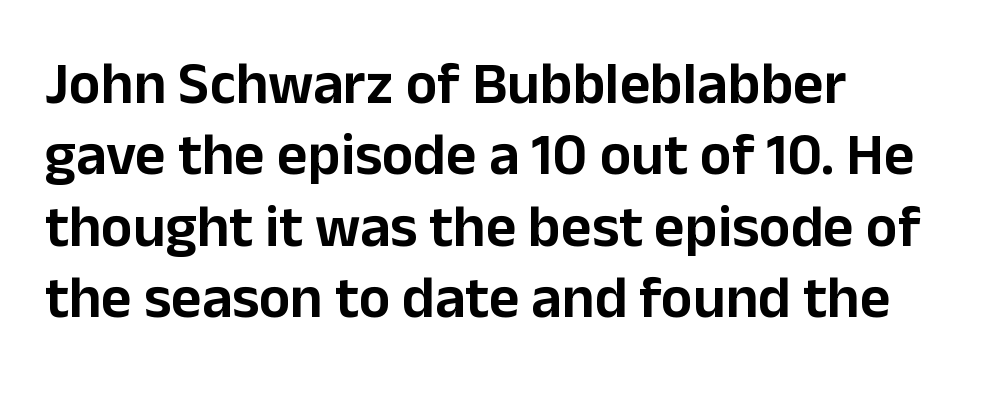
{"serif": "no", "italic": "no", "width": "normal", "stroke_contrast": "low", "x_height": "medium", "monospaced": "no", "underline": "no", "align": "left", "line_spacing_ratio": 1.21, "letter_spacing": "normal", "letter_spacing_em": 0.0, "glyph_px": 59}
